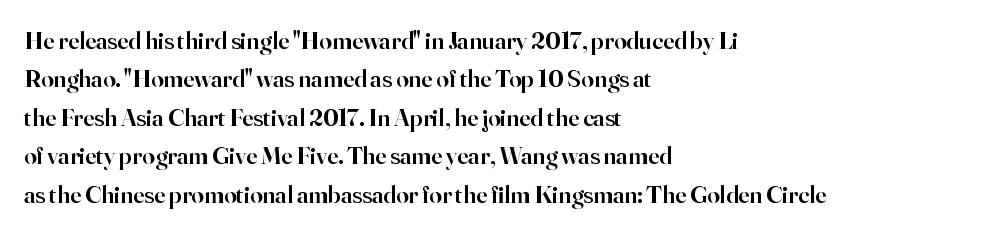
The image shows 25 px text type, upright; set left-aligned, normal line spacing (1.54x), normal letter spacing, not underlined.
